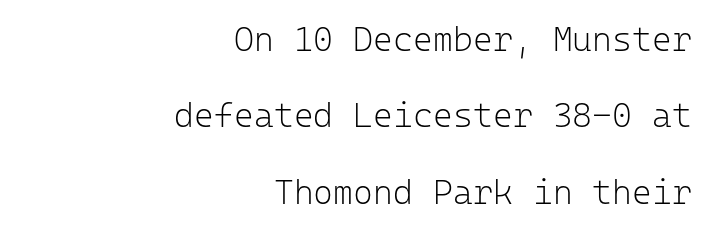
The image shows 34 px light sans-serif type, upright, monospaced; set right-aligned, loose line spacing (2.25x), normal letter spacing, not underlined; low stroke contrast and a medium x-height.
